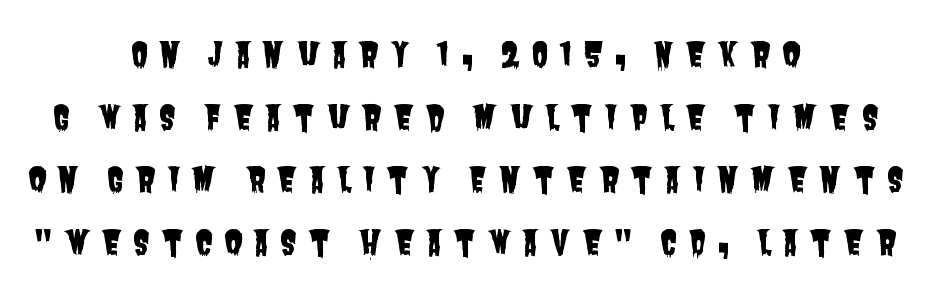
Q: Is the typeface a serif or a sans-serif typeface? A: Sans-serif.
Q: Is the text underlined? A: No.
Q: How is the paragraph aligned? A: Centered.
Q: Is the spacing between letters normal or unusually wide? A: Unusually wide.
Q: Width (condensed, normal, or wide)? A: Condensed.
Q: Stroke contrast? A: Low.
Q: x-height? A: Large.
Q: Monospaced? A: No.
